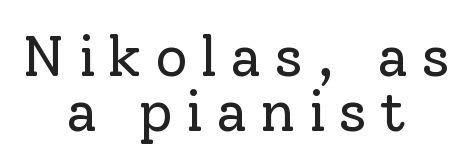
The image shows 56 px regular-weight serif type, upright; set centered, tight line spacing (0.99x), unusually wide letter spacing (+0.24 em), not underlined; low stroke contrast and a medium x-height.
